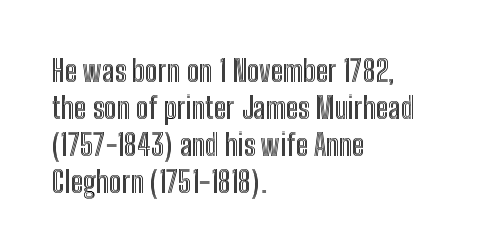
{"italic": "no", "width": "condensed", "x_height": "medium", "monospaced": "no", "underline": "no", "align": "left", "line_spacing_ratio": 1.23, "letter_spacing": "normal", "letter_spacing_em": 0.0, "glyph_px": 30}
